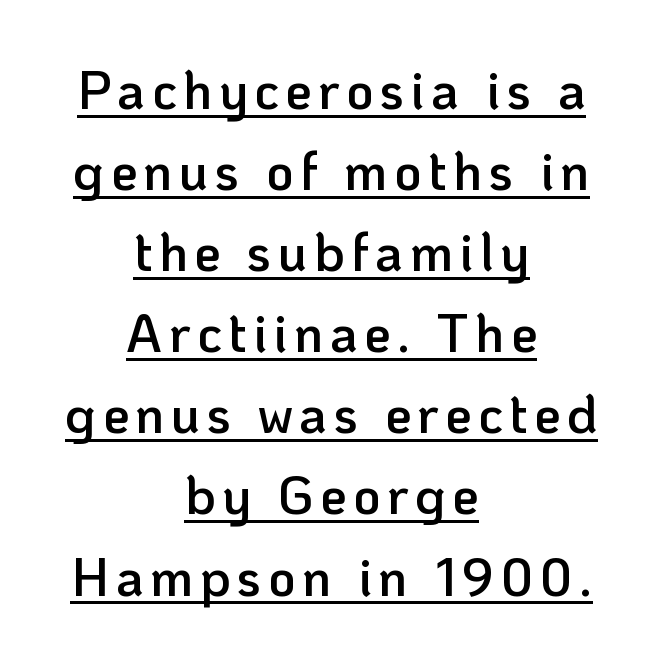
The image shows 53 px semibold sans-serif type, upright; set centered, normal line spacing (1.53x), underlined; low stroke contrast and a medium x-height.
